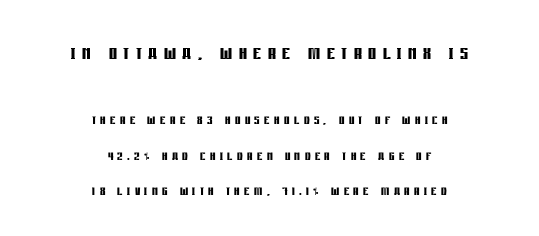
{"italic": "no", "bold": "yes", "underline": "no", "align": "center", "line_spacing": "loose", "line_spacing_ratio": 2.11, "letter_spacing": "wide", "letter_spacing_em": 0.26, "larger_block": "first", "size_ratio": 1.47, "glyph_px": 25}
